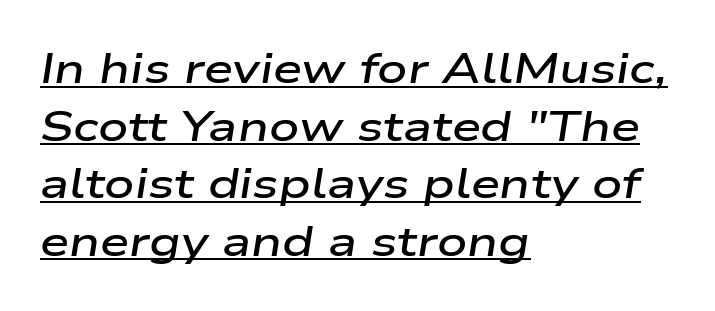
Q: Is the text bold? A: Semi-bold.
Q: Is the text italic (slanted)? A: Yes, it leans right by about 9 degrees.
Q: Is the text underlined? A: Yes.
Q: How is the paragraph aligned? A: Left-aligned.
Q: Is the spacing between letters normal or unusually wide? A: Normal.
Q: Is the spacing between lines tight, normal or loose? A: Normal.
Q: Width (condensed, normal, or wide)? A: Wide.
Q: Stroke contrast? A: Low.
Q: x-height? A: Medium.
Q: Monospaced? A: No.
